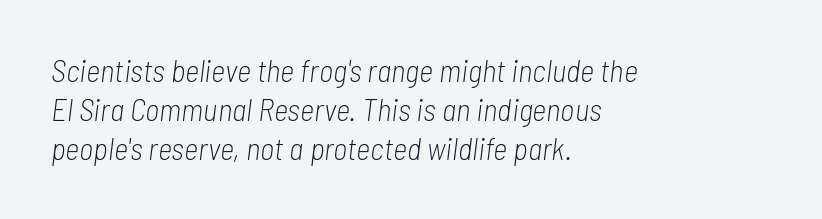
The image shows 31 px light, condensed type, italic (leaning right); set left-aligned, normal line spacing (1.26x), normal letter spacing, not underlined; low stroke contrast and a medium x-height.
